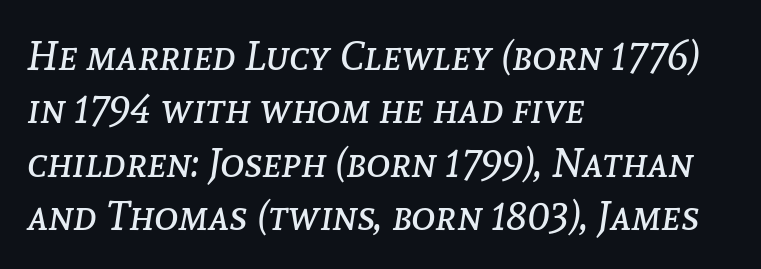
Q: Is the text bold? A: No.
Q: Is the text italic (slanted)? A: Yes, it leans right by about 8 degrees.
Q: Is the text underlined? A: No.
Q: How is the paragraph aligned? A: Left-aligned.
Q: Is the spacing between letters normal or unusually wide? A: Normal.
Q: Is the spacing between lines tight, normal or loose? A: Normal.
Q: Width (condensed, normal, or wide)? A: Normal.
Q: Stroke contrast? A: Low.
Q: x-height? A: Medium.
Q: Monospaced? A: No.
